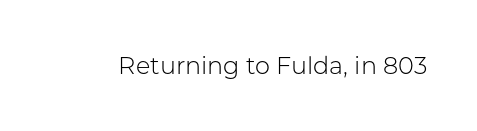
{"italic": "no", "bold": "no", "underline": "no", "letter_spacing": "normal", "letter_spacing_em": 0.0, "glyph_px": 24}
